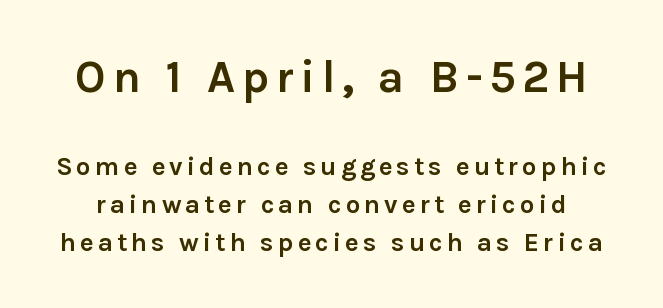
Q: Is the text bold? A: Yes.
Q: Is the text italic (slanted)? A: No, it is upright.
Q: Is the typeface a serif or a sans-serif typeface? A: Sans-serif.
Q: Is the text underlined? A: No.
Q: Is the spacing between lines tight, normal or loose? A: Normal.
Q: Which block of text is set in a larger size, the first (top) or the second (bottom)? A: The first (top) one.
Q: Width (condensed, normal, or wide)? A: Normal.
Q: Stroke contrast? A: Low.
Q: x-height? A: Medium.
Q: Monospaced? A: No.
